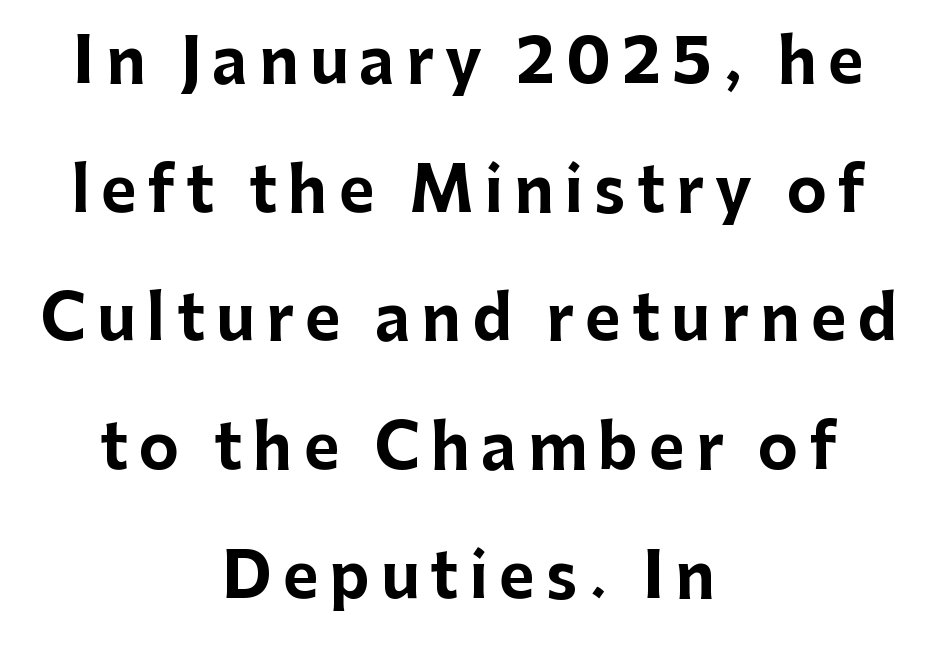
Q: Is the text bold? A: Yes.
Q: Is the text italic (slanted)? A: No, it is upright.
Q: Is the typeface a serif or a sans-serif typeface? A: Sans-serif.
Q: Is the text underlined? A: No.
Q: How is the paragraph aligned? A: Centered.
Q: Is the spacing between lines tight, normal or loose? A: Loose.
Q: Width (condensed, normal, or wide)? A: Normal.
Q: Stroke contrast? A: Low.
Q: x-height? A: Medium.
Q: Monospaced? A: No.
